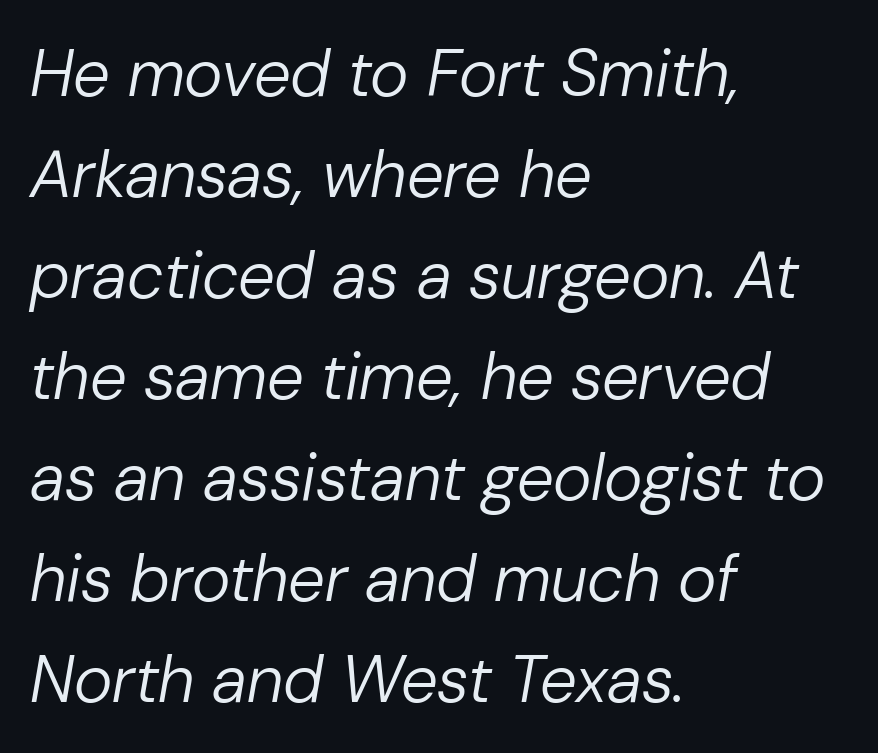
The image shows 66 px regular-weight type, italic (leaning right); set left-aligned, normal line spacing (1.53x), normal letter spacing, not underlined; low stroke contrast and a medium x-height.
